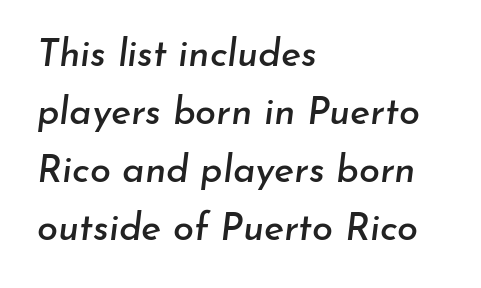
What stands out about the letter spacing? Nothing — it is the standard amount. Short and long lines alike share a common starting point at left. In terms of posture, this sample is oblique. Here the designer chose a conventional face with non-uniform glyph widths. Letters rest on an invisible, unmarked baseline. This block has exactly the height ordinary leading produces.
